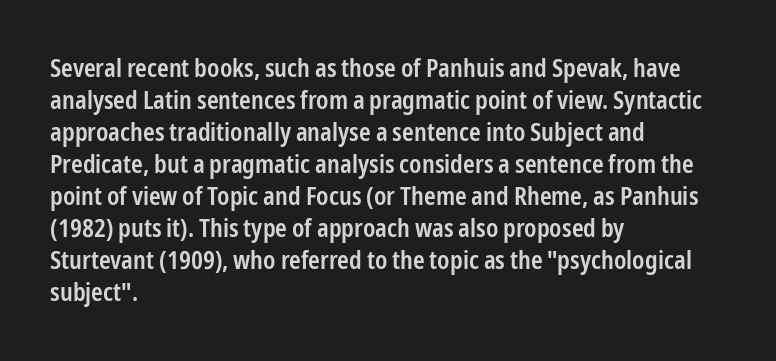
{"italic": "no", "bold": "semi", "underline": "no", "align": "left", "line_spacing": "normal", "line_spacing_ratio": 1.28, "letter_spacing": "normal", "letter_spacing_em": 0.0, "glyph_px": 25}
